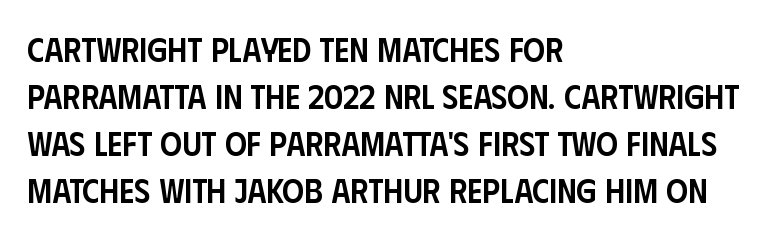
{"serif": "no", "italic": "no", "bold": "semi", "weight": "semibold", "width": "condensed", "stroke_contrast": "low", "x_height": "large", "monospaced": "no", "underline": "no", "align": "left", "line_spacing": "normal", "line_spacing_ratio": 1.38, "letter_spacing": "normal", "letter_spacing_em": 0.0, "glyph_px": 34}
